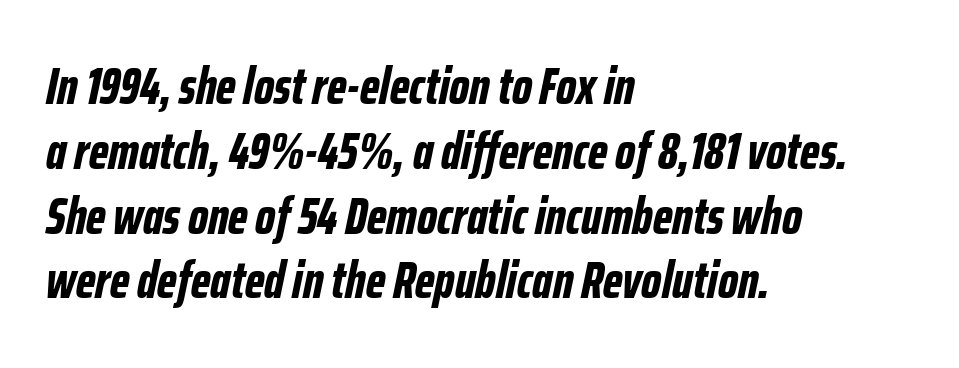
Its strokes are broad and dark, the hallmark of bold type. Tracking value appears to be zero — textbook default spacing. Spacing verdict: proportional, widths tailored to each character. Slanted lettering throughout.
